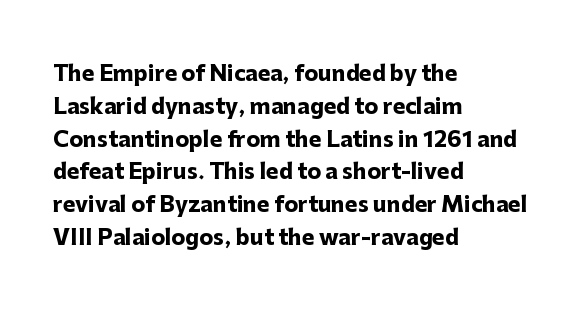
Q: Is the text bold? A: Yes.
Q: Is the text italic (slanted)? A: No, it is upright.
Q: Is the text underlined? A: No.
Q: How is the paragraph aligned? A: Left-aligned.
Q: Is the spacing between letters normal or unusually wide? A: Normal.
Q: Is the spacing between lines tight, normal or loose? A: Normal.
